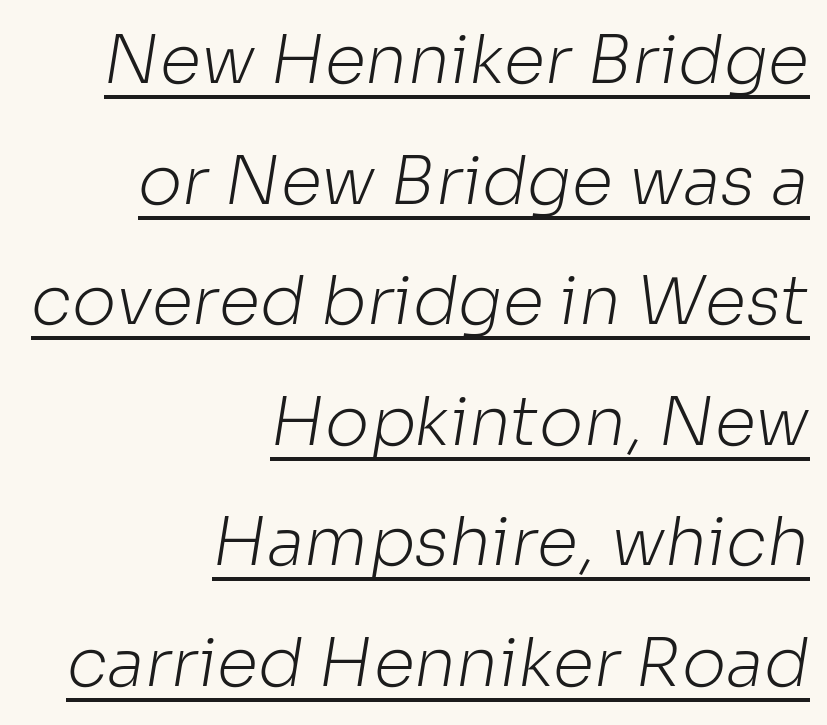
{"serif": "no", "bold": "no", "weight": "light", "width": "normal", "stroke_contrast": "low", "x_height": "medium", "monospaced": "no", "underline": "yes", "align": "right", "line_spacing_ratio": 1.8, "letter_spacing": "normal", "letter_spacing_em": 0.0, "glyph_px": 67}
